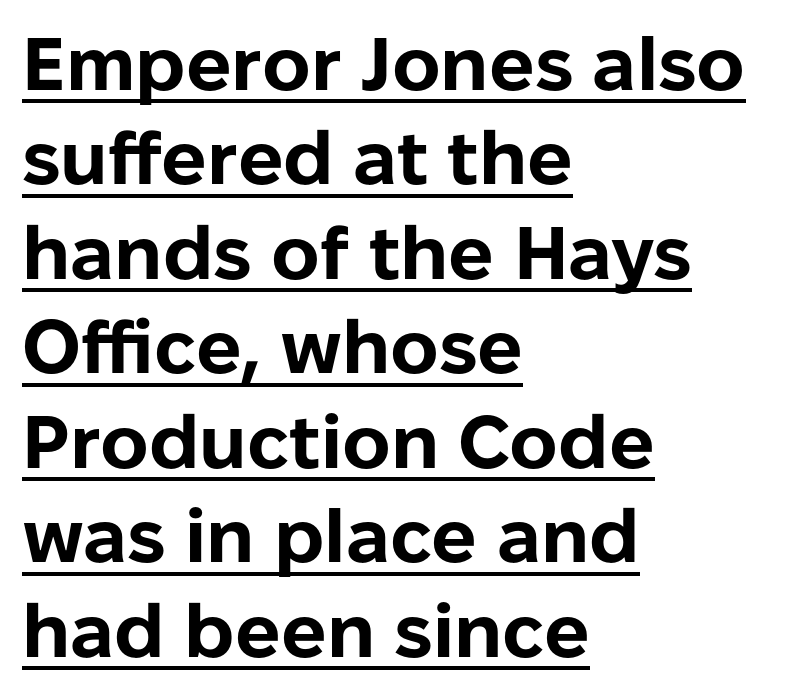
The image shows 75 px bold sans-serif type, upright; set left-aligned, normal line spacing (1.26x), normal letter spacing, underlined; low stroke contrast and a medium x-height.
